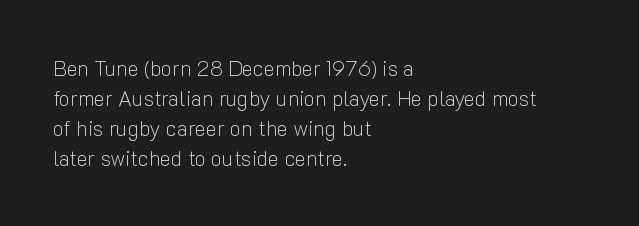
Compared with typical body copy, the letter spacing here is the same. The text block is weighted toward the left margin, trailing off unevenly rightward. The foot of each line stays bare and open. Evenly set lines give the paragraph a standard silhouette. Stroke thickness stays within the range of a standard reading face or lighter.
